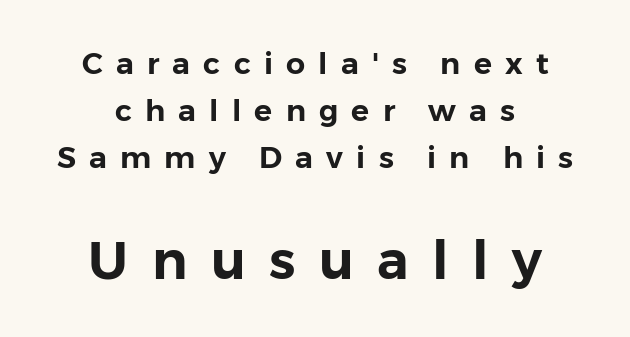
Q: Is the text italic (slanted)? A: No, it is upright.
Q: Is the typeface a serif or a sans-serif typeface? A: Sans-serif.
Q: Is the text underlined? A: No.
Q: How is the paragraph aligned? A: Centered.
Q: Is the spacing between letters normal or unusually wide? A: Unusually wide.
Q: Is the spacing between lines tight, normal or loose? A: Normal.
Q: Which block of text is set in a larger size, the first (top) or the second (bottom)? A: The second (bottom) one.
Q: Width (condensed, normal, or wide)? A: Normal.
Q: Stroke contrast? A: Low.
Q: x-height? A: Medium.
Q: Monospaced? A: No.
